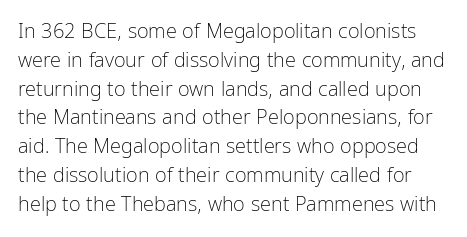
Is the type heavy? It reads as light-to-regular instead. Every stem runs plumb, perpendicular to the baseline. The vertical gap from one line to the next is medium. The space beneath each line is pristine and unruled.
